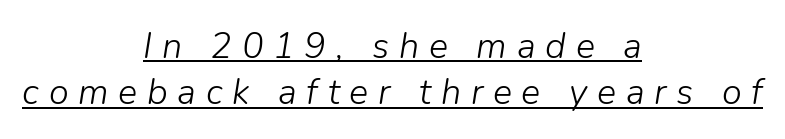
{"italic": "yes", "lean": "right", "slant_degrees": 9, "bold": "no", "weight": "light", "width": "normal", "stroke_contrast": "low", "x_height": "medium", "monospaced": "no", "underline": "yes", "align": "center", "line_spacing": "normal", "line_spacing_ratio": 1.29, "letter_spacing": "wide", "letter_spacing_em": 0.27, "glyph_px": 36}
